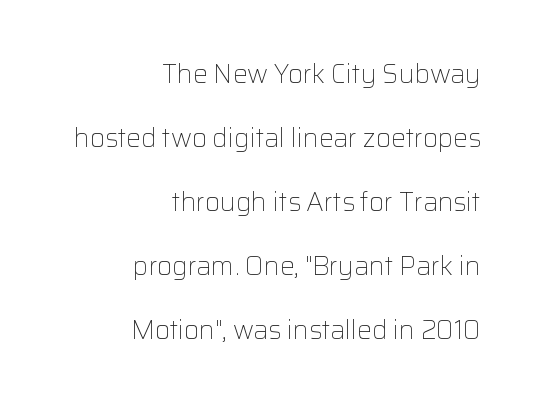
Designer's note — italics off, roman on. The space beneath each line is pristine and unruled. Is the stroke heavy? The answer is a plain regular-or-lighter. In terms of letterspacing, this is plain default setting. One-word summary of the alignment: right.
